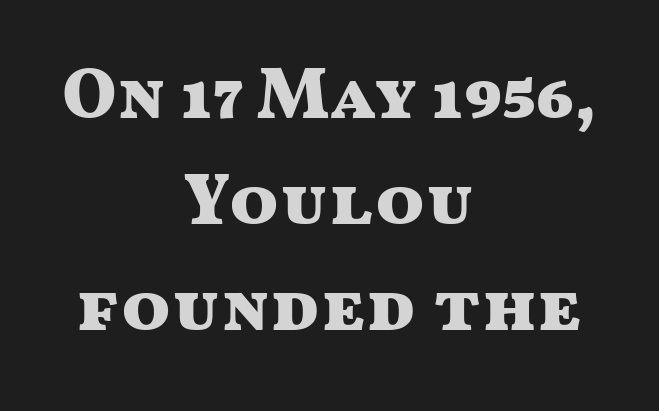
{"serif": "no", "italic": "no", "bold": "yes", "weight": "heavy", "width": "wide", "stroke_contrast": "medium", "x_height": "medium", "monospaced": "no", "underline": "no", "align": "center", "line_spacing": "normal", "line_spacing_ratio": 1.47, "letter_spacing": "normal", "letter_spacing_em": 0.0, "glyph_px": 72}
